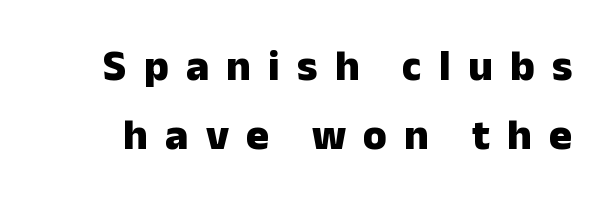
Caption: expanded tracking, letters set apart. Does the type have serifs? No, each stem ends abruptly. The vertical gap from one line to the next is medium. A typesetter would call this proportional, since set widths differ per character. No word sits above an underline. You can tell it's not italic because the verticals are truly vertical.
